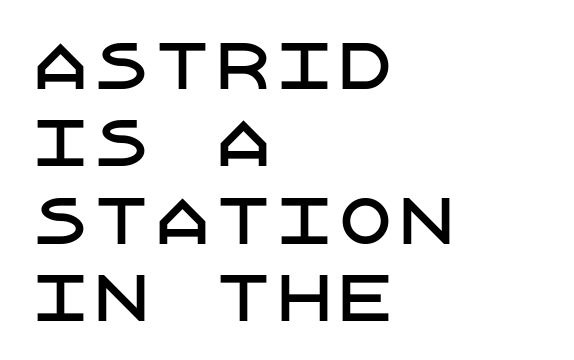
{"serif": "no", "italic": "no", "width": "normal", "stroke_contrast": "low", "x_height": "large", "underline": "no", "align": "left", "line_spacing": "normal", "line_spacing_ratio": 1.27, "letter_spacing": "normal", "letter_spacing_em": 0.0, "glyph_px": 61}
